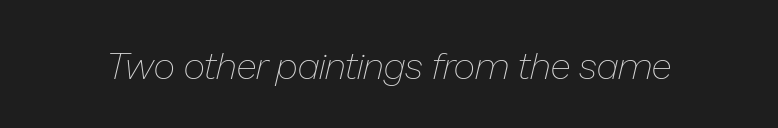
Q: Is the text bold? A: No.
Q: Is the text italic (slanted)? A: Yes, it leans right by about 13 degrees.
Q: Is the text underlined? A: No.
Q: Is the spacing between letters normal or unusually wide? A: Normal.
Q: Width (condensed, normal, or wide)? A: Normal.
Q: Stroke contrast? A: Low.
Q: x-height? A: Medium.
Q: Monospaced? A: No.
